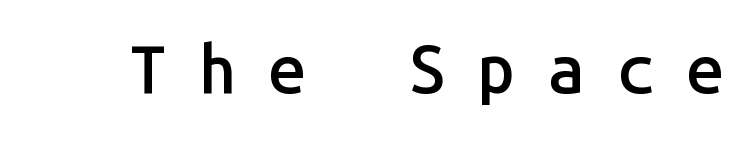
{"serif": "no", "italic": "no", "bold": "semi", "weight": "semibold", "width": "normal", "stroke_contrast": "low", "x_height": "medium", "monospaced": "yes", "underline": "no", "letter_spacing": "wide", "letter_spacing_em": 0.48, "glyph_px": 67}
